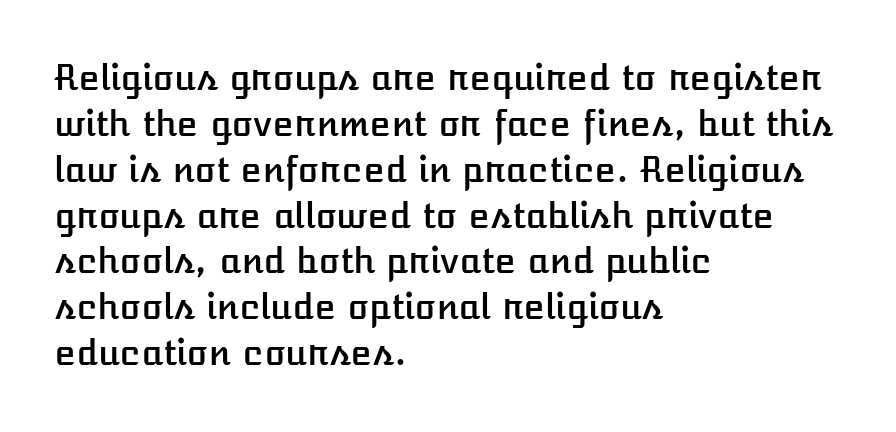
The image shows 35 px text type, upright; set left-aligned, normal line spacing (1.31x), normal letter spacing, not underlined; low stroke contrast and a medium x-height.
